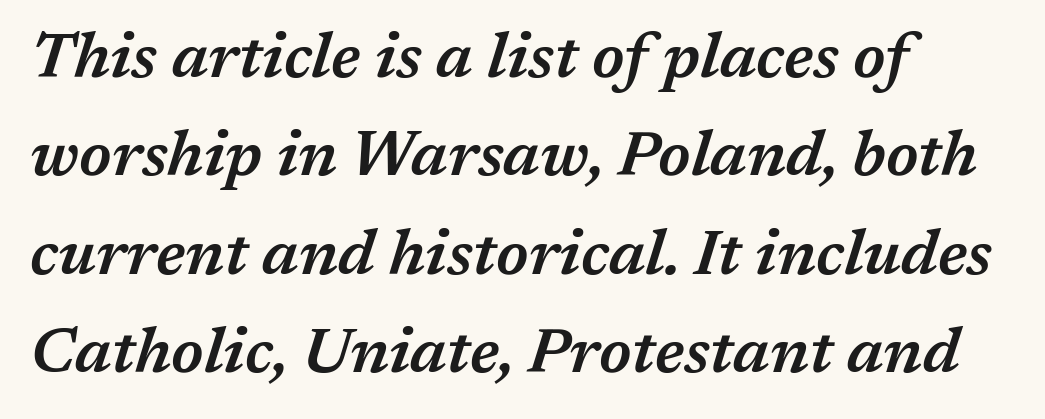
Q: Is the text bold? A: Semi-bold.
Q: Is the text italic (slanted)? A: Yes, it leans right by about 17 degrees.
Q: Is the text underlined? A: No.
Q: How is the paragraph aligned? A: Left-aligned.
Q: Is the spacing between letters normal or unusually wide? A: Normal.
Q: Is the spacing between lines tight, normal or loose? A: Normal.
Q: Width (condensed, normal, or wide)? A: Normal.
Q: Stroke contrast? A: Medium.
Q: x-height? A: Medium.
Q: Monospaced? A: No.
